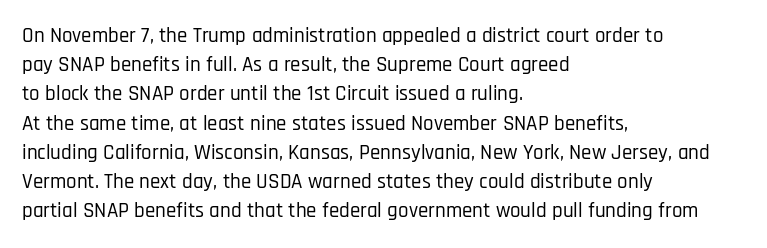
Q: Is the text italic (slanted)? A: No, it is upright.
Q: Is the text underlined? A: No.
Q: How is the paragraph aligned? A: Left-aligned.
Q: Is the spacing between letters normal or unusually wide? A: Normal.
Q: Is the spacing between lines tight, normal or loose? A: Normal.
